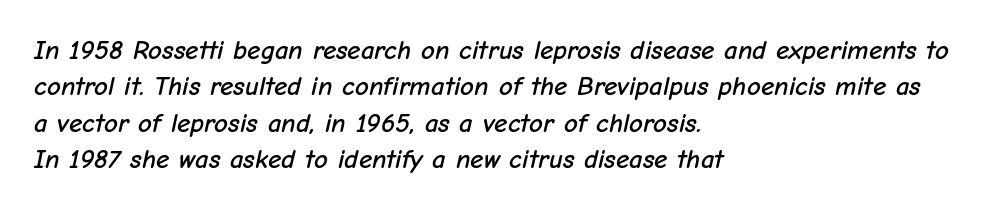
{"italic": "yes", "lean": "right", "slant_degrees": 12, "underline": "no", "align": "left", "line_spacing": "normal", "line_spacing_ratio": 1.35, "letter_spacing": "normal", "letter_spacing_em": 0.0, "glyph_px": 27}
